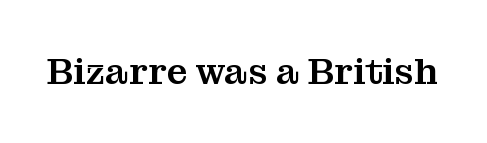
A typesetter would call this zero additional tracking. Varying glyph widths throughout — classic text-font behaviour. The gap between lines stays unmarked. Look at the bottom of the vertical strokes: they flare into serifs here.
